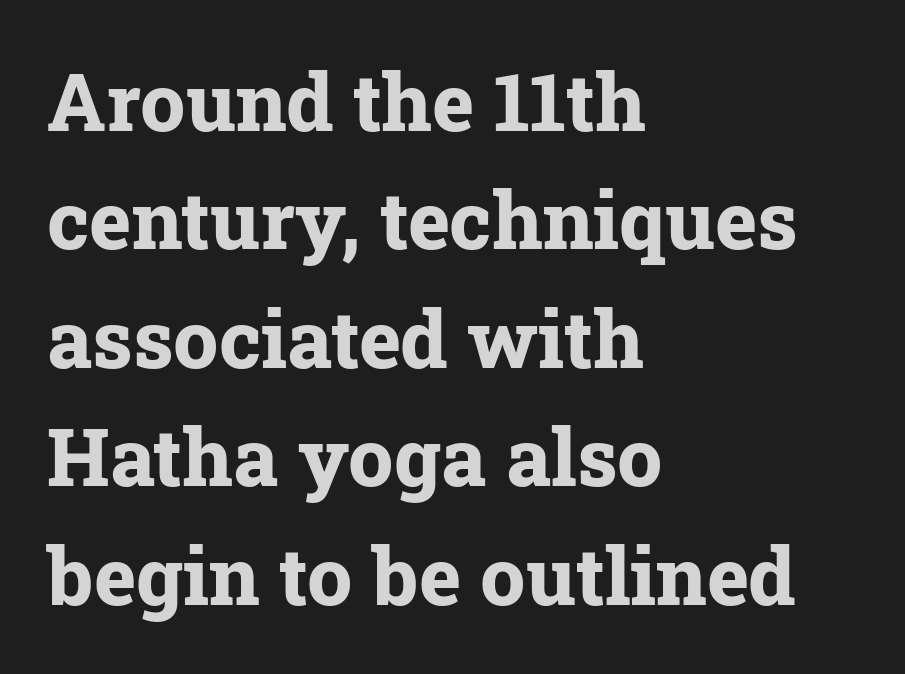
{"serif": "yes", "italic": "no", "bold": "yes", "weight": "bold", "width": "normal", "stroke_contrast": "low", "x_height": "medium", "monospaced": "no", "underline": "no", "align": "left", "line_spacing": "normal", "line_spacing_ratio": 1.48, "letter_spacing": "normal", "letter_spacing_em": 0.0, "glyph_px": 80}
